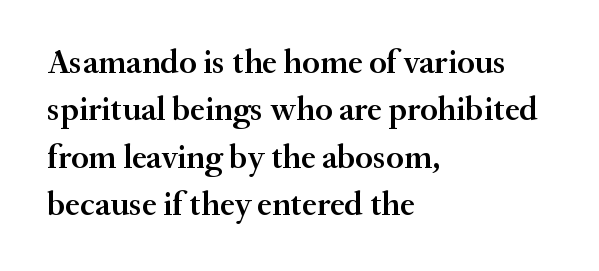
Here the designer chose a conventional face with non-uniform glyph widths. Interline gaps are of average width in this sample. This is roman type, the default non-slanted kind. This is serif lettering, the kind often seen in printed books. The passage shown has conventional tracking throughout. Just letters on the line, the space beneath them empty.
